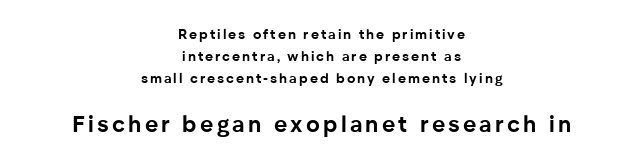
{"italic": "no", "bold": "yes", "underline": "no", "align": "center", "line_spacing": "normal", "line_spacing_ratio": 1.56, "larger_block": "second", "size_ratio": 1.64, "glyph_px": 23}
